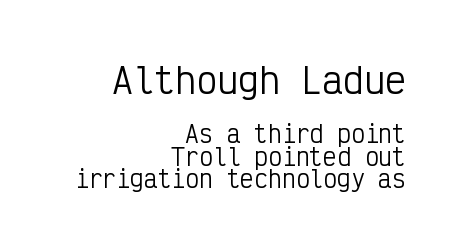
The image shows 35 px regular-weight, condensed sans-serif type, upright, monospaced; set right-aligned, tight line spacing (0.98x), normal letter spacing, not underlined; the first (top) block is 1.52x larger; low stroke contrast and a medium x-height.
